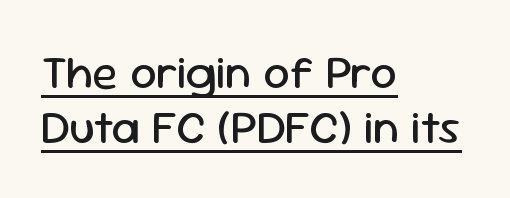
Q: Is the text bold? A: No.
Q: Is the text italic (slanted)? A: No, it is upright.
Q: Is the typeface a serif or a sans-serif typeface? A: Sans-serif.
Q: Is the text underlined? A: Yes.
Q: How is the paragraph aligned? A: Left-aligned.
Q: Is the spacing between letters normal or unusually wide? A: Normal.
Q: Width (condensed, normal, or wide)? A: Normal.
Q: Stroke contrast? A: Low.
Q: x-height? A: Medium.
Q: Monospaced? A: No.
